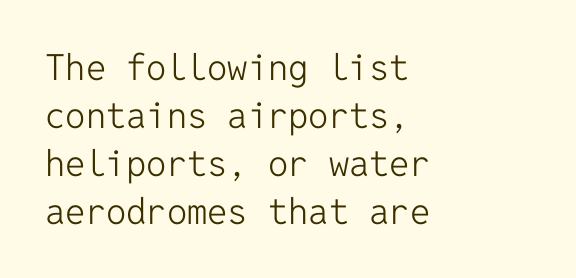
The image shows 36 px light sans-serif type, upright, monospaced; set left-aligned, normal line spacing (1.33x), normal letter spacing, not underlined; low stroke contrast and a medium x-height.
